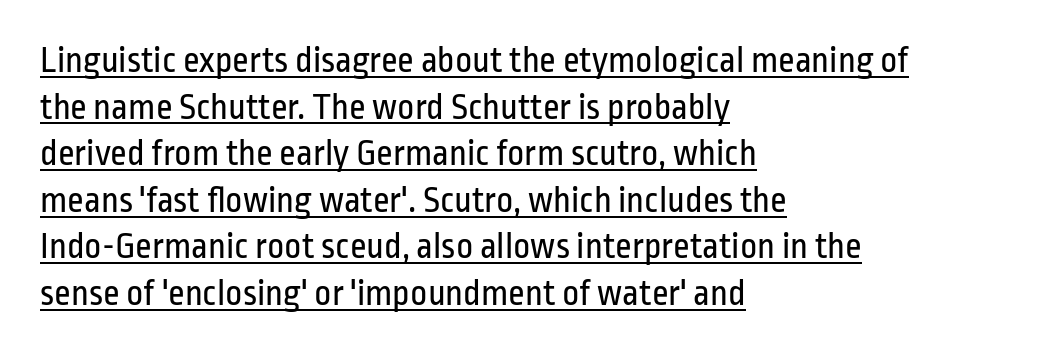
Note the varied advance widths — an 'i' is clearly narrower than an 'm'. Reading down the block, your eye returns to a fixed left position each line. The face used here is a sans, in the tradition of grotesques and geometrics. Nothing unusual about the tracking: characters are spaced as the font intends. The face used here appears with an underline applied. Stems and bowls with no extra thickness — not bold.
